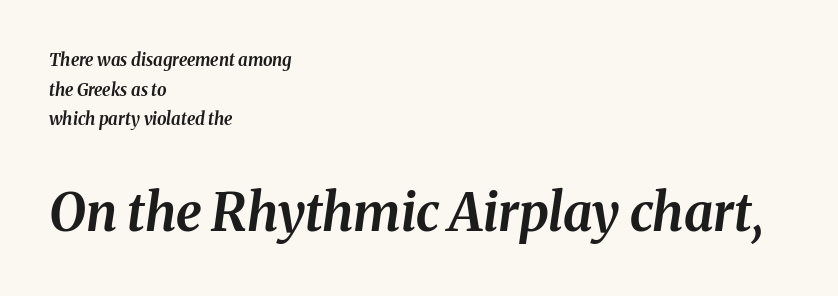
Q: Is the text bold? A: Yes.
Q: Is the text italic (slanted)? A: Yes, it leans right by about 8 degrees.
Q: Is the text underlined? A: No.
Q: How is the paragraph aligned? A: Left-aligned.
Q: Is the spacing between letters normal or unusually wide? A: Normal.
Q: Which block of text is set in a larger size, the first (top) or the second (bottom)? A: The second (bottom) one.
Q: Width (condensed, normal, or wide)? A: Normal.
Q: Stroke contrast? A: Medium.
Q: x-height? A: Medium.
Q: Monospaced? A: No.
